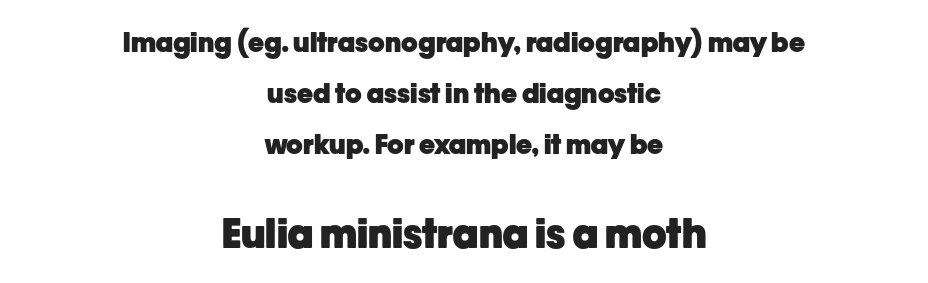
The image shows 40 px heavy sans-serif type, upright; set centered, line spacing 1.89x, normal letter spacing, not underlined; the second (bottom) block is 1.48x larger; low stroke contrast and a medium x-height.
